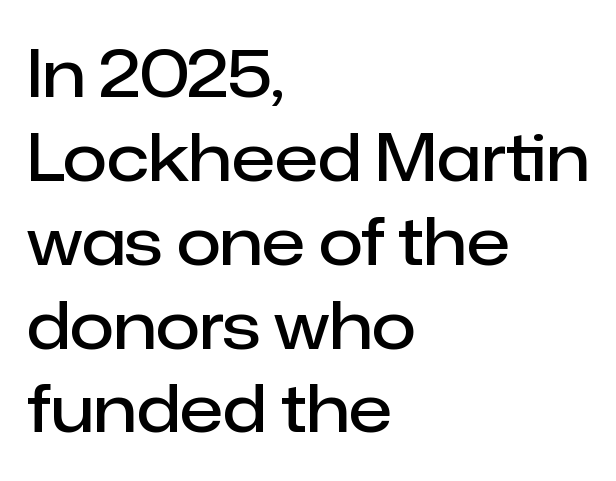
Q: Is the text bold? A: Semi-bold.
Q: Is the text italic (slanted)? A: No, it is upright.
Q: Is the typeface a serif or a sans-serif typeface? A: Sans-serif.
Q: Is the text underlined? A: No.
Q: How is the paragraph aligned? A: Left-aligned.
Q: Is the spacing between letters normal or unusually wide? A: Normal.
Q: Is the spacing between lines tight, normal or loose? A: Normal.
Q: Width (condensed, normal, or wide)? A: Normal.
Q: Stroke contrast? A: Low.
Q: x-height? A: Medium.
Q: Monospaced? A: No.
